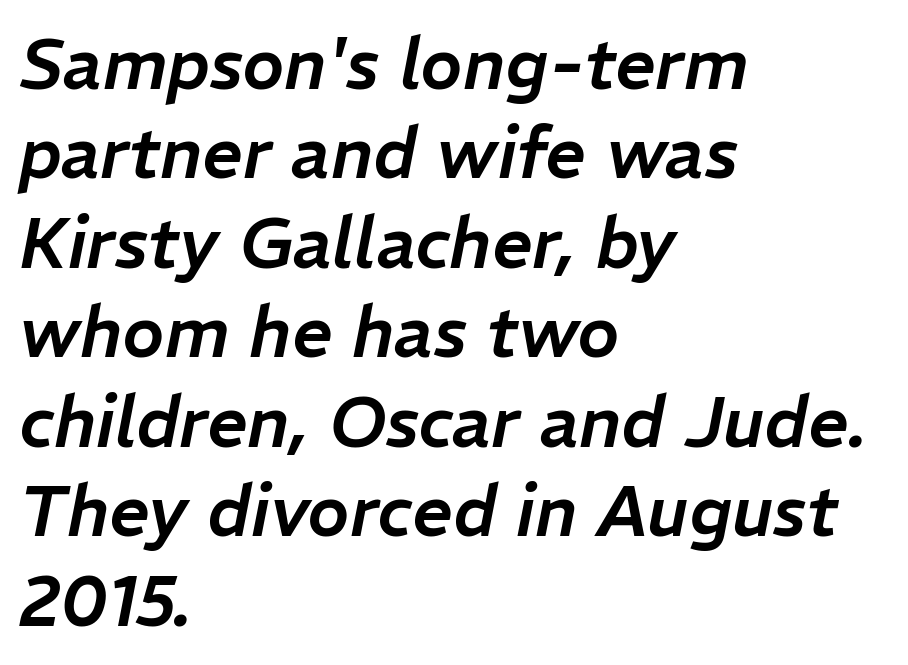
{"italic": "yes", "lean": "right", "slant_degrees": 11, "width": "normal", "stroke_contrast": "low", "x_height": "medium", "monospaced": "no", "underline": "no", "align": "left", "line_spacing": "normal", "line_spacing_ratio": 1.26, "letter_spacing": "normal", "letter_spacing_em": 0.0, "glyph_px": 71}
